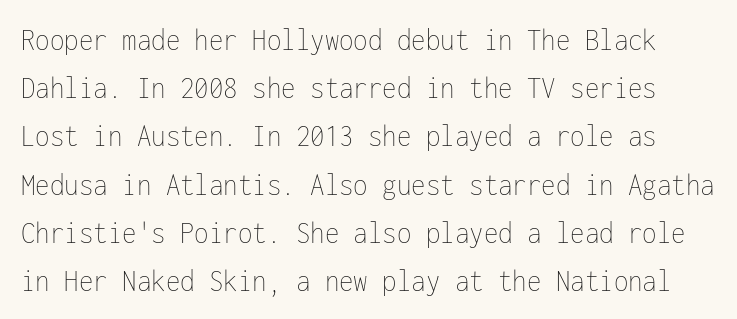
Q: Is the text bold? A: No.
Q: Is the text italic (slanted)? A: No, it is upright.
Q: Is the text underlined? A: No.
Q: Is the spacing between letters normal or unusually wide? A: Normal.
Q: Is the spacing between lines tight, normal or loose? A: Normal.
Q: Width (condensed, normal, or wide)? A: Condensed.
Q: Stroke contrast? A: Low.
Q: x-height? A: Medium.
Q: Monospaced? A: Yes.
